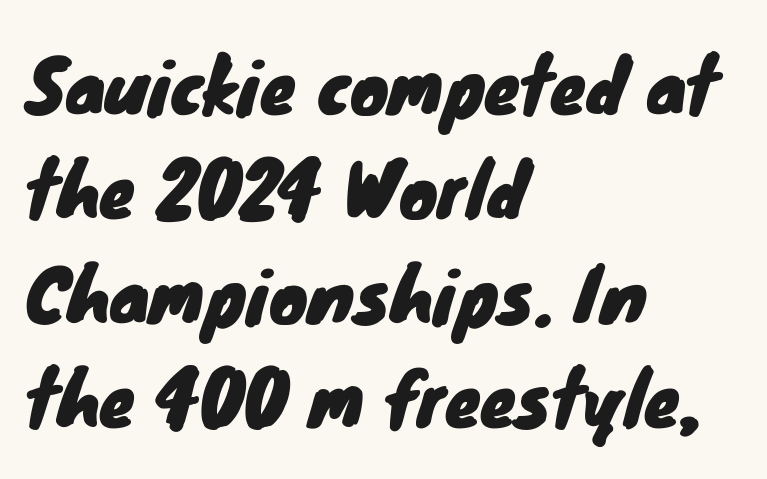
Nothing sits at the stroke ends, so this counts as sans-serif. Think of a printed novel: that variable character pitch is what you see here. The passage is arranged the way most books set body copy — flush left. Spacing between characters is what you'd get straight out of the box. The line-height multiplier appears to be the usual default. The zone under the glyphs is completely vacant.
